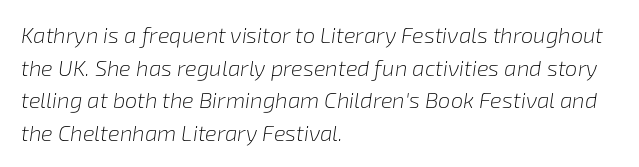
Q: Is the text bold? A: No.
Q: Is the text italic (slanted)? A: Yes, it leans right by about 8 degrees.
Q: Is the text underlined? A: No.
Q: How is the paragraph aligned? A: Left-aligned.
Q: Is the spacing between letters normal or unusually wide? A: Normal.
Q: Is the spacing between lines tight, normal or loose? A: Normal.
